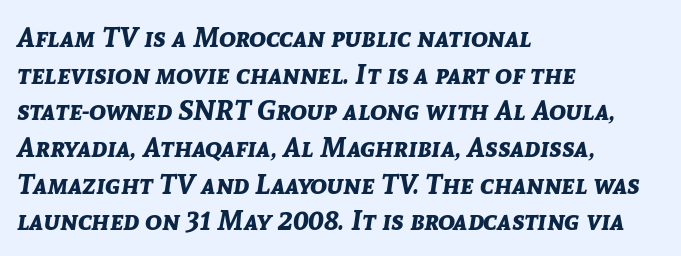
Weight check: bold — yes, fully. Horizontal bands of white between lines are of average thickness. The type is set solid horizontally, with unmodified tracking. Descenders are the only things crossing below the line.
